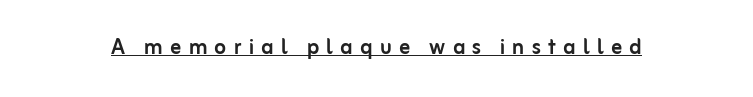
Posture: upright roman. This rendering widens character spacing well past its baseline value. Emphasis is given by a line drawn under the lettering.
